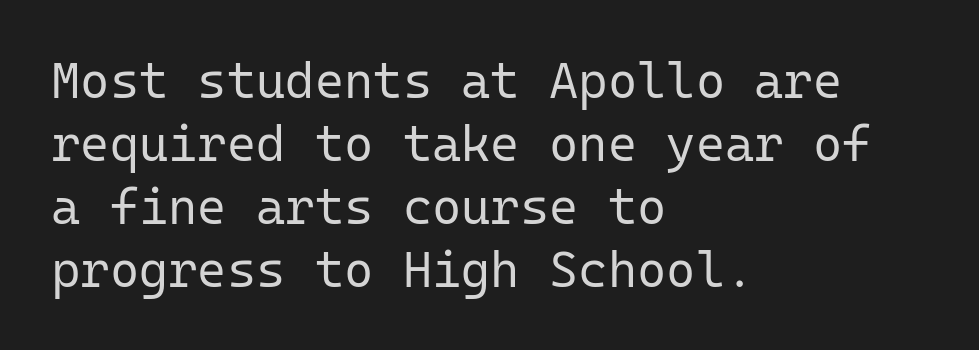
{"serif": "no", "italic": "no", "bold": "no", "weight": "regular", "width": "normal", "stroke_contrast": "low", "x_height": "medium", "monospaced": "yes", "underline": "no", "align": "left", "line_spacing": "normal", "line_spacing_ratio": 1.26, "letter_spacing": "normal", "letter_spacing_em": 0.0, "glyph_px": 50}
